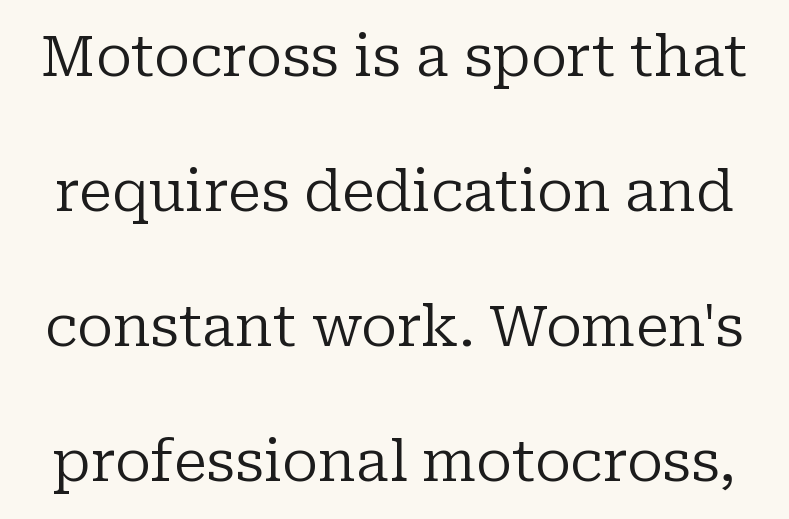
{"serif": "yes", "italic": "no", "bold": "no", "weight": "regular", "width": "normal", "stroke_contrast": "low", "x_height": "medium", "monospaced": "no", "underline": "no", "line_spacing": "loose", "line_spacing_ratio": 2.37, "letter_spacing": "normal", "letter_spacing_em": 0.0, "glyph_px": 57}
